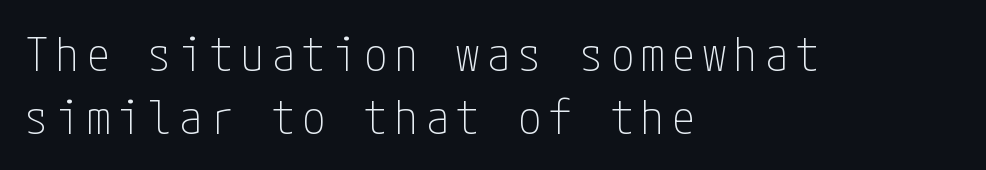
The image shows 46 px thin, condensed sans-serif type, upright; set left-aligned, normal line spacing (1.36x), not underlined; low stroke contrast and a medium x-height.
